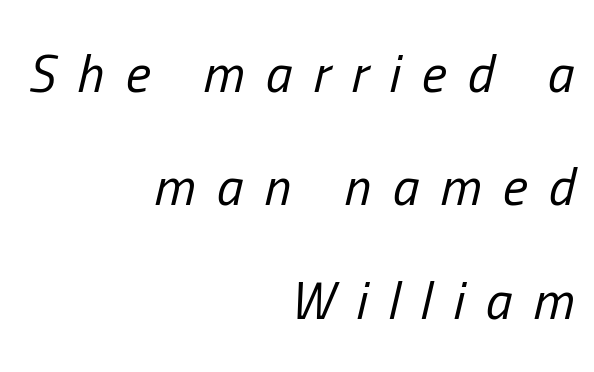
The image shows 53 px regular-weight, condensed type, italic (leaning right); set right-aligned, loose line spacing (2.14x), unusually wide letter spacing (+0.4 em), not underlined; low stroke contrast and a medium x-height.
